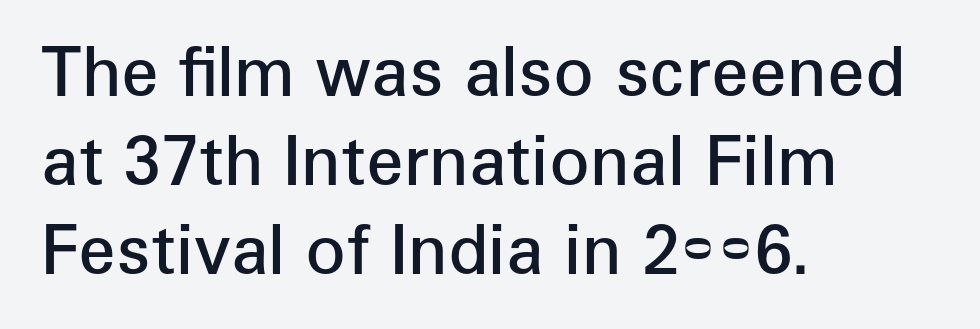
The image shows 67 px semibold sans-serif type, upright; set left-aligned, normal line spacing (1.33x), normal letter spacing, not underlined; low stroke contrast and a medium x-height.
